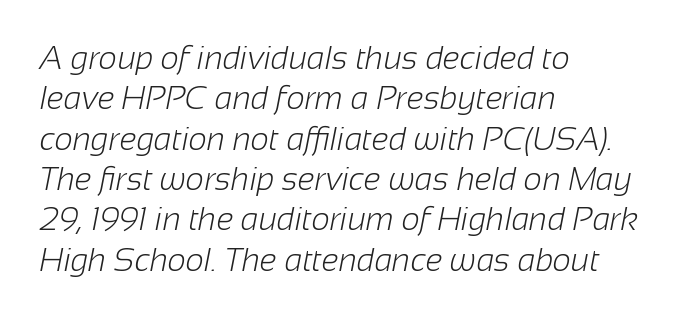
{"serif": "no", "bold": "no", "weight": "light", "width": "normal", "stroke_contrast": "low", "x_height": "medium", "monospaced": "no", "underline": "no", "align": "left", "line_spacing": "normal", "line_spacing_ratio": 1.26, "letter_spacing": "normal", "letter_spacing_em": 0.0, "glyph_px": 32}
